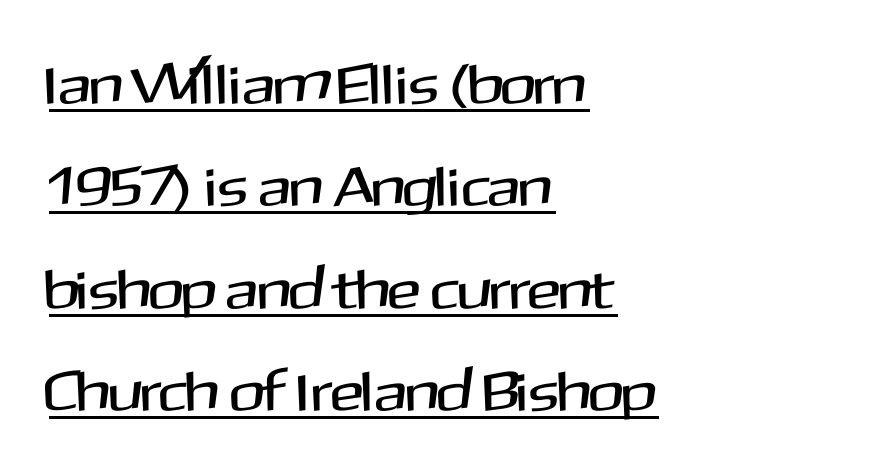
Q: Is the text italic (slanted)? A: No, it is upright.
Q: Is the typeface a serif or a sans-serif typeface? A: Sans-serif.
Q: Is the text underlined? A: Yes.
Q: How is the paragraph aligned? A: Left-aligned.
Q: Is the spacing between letters normal or unusually wide? A: Normal.
Q: Width (condensed, normal, or wide)? A: Normal.
Q: Stroke contrast? A: Medium.
Q: x-height? A: Medium.
Q: Monospaced? A: No.
